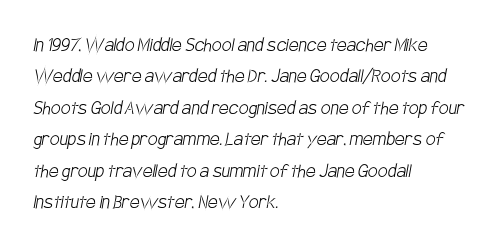
Q: Is the text bold? A: No.
Q: Is the text underlined? A: No.
Q: How is the paragraph aligned? A: Left-aligned.
Q: Is the spacing between letters normal or unusually wide? A: Normal.
Q: Is the spacing between lines tight, normal or loose? A: Normal.
